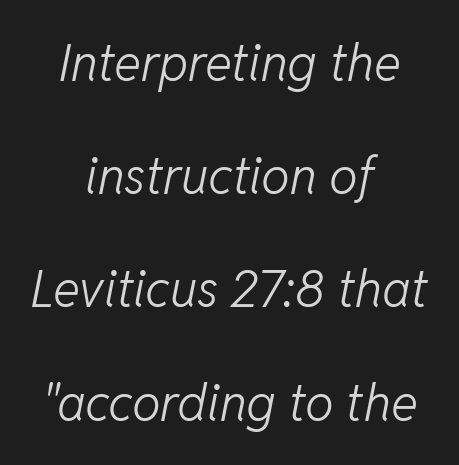
{"italic": "yes", "lean": "right", "slant_degrees": 11, "bold": "no", "weight": "light", "width": "normal", "stroke_contrast": "low", "x_height": "medium", "monospaced": "no", "underline": "no", "align": "center", "line_spacing": "loose", "line_spacing_ratio": 2.22, "letter_spacing": "normal", "letter_spacing_em": 0.0, "glyph_px": 51}
